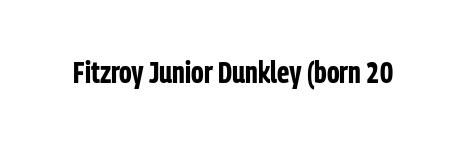
Look at the stroke-to-counter ratio: heavy, a bold. Tracking value appears to be zero — textbook default spacing. Observe the absence of serifs on each vertical stroke in this sample. Proportional: the letters do not fall into vertical columns.
